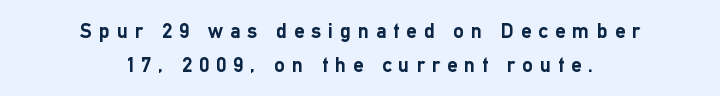
The font is running at its bold setting. Substantial extra tracking has been applied to these lines. Is the block centered? Yes — each line is placed symmetrically about the middle. Line spacing here is normal. Clear beneath every line of the passage. Designer's note — italics off, roman on.
